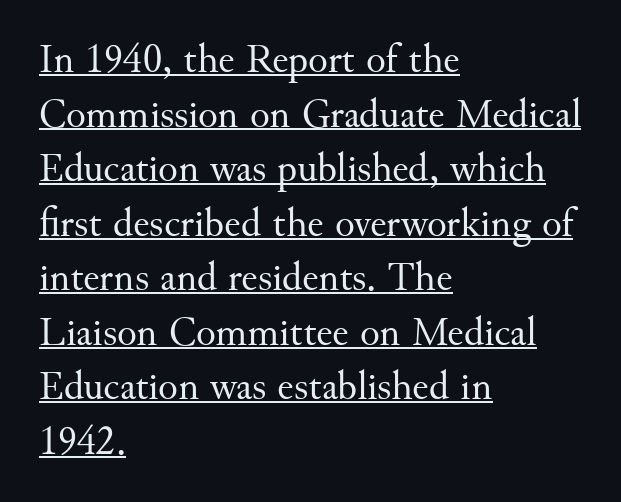
Q: Is the text bold? A: No.
Q: Is the text italic (slanted)? A: No, it is upright.
Q: Is the typeface a serif or a sans-serif typeface? A: Serif.
Q: Is the text underlined? A: Yes.
Q: How is the paragraph aligned? A: Left-aligned.
Q: Is the spacing between letters normal or unusually wide? A: Normal.
Q: Is the spacing between lines tight, normal or loose? A: Normal.
Q: Width (condensed, normal, or wide)? A: Normal.
Q: Stroke contrast? A: Medium.
Q: x-height? A: Small.
Q: Monospaced? A: No.
